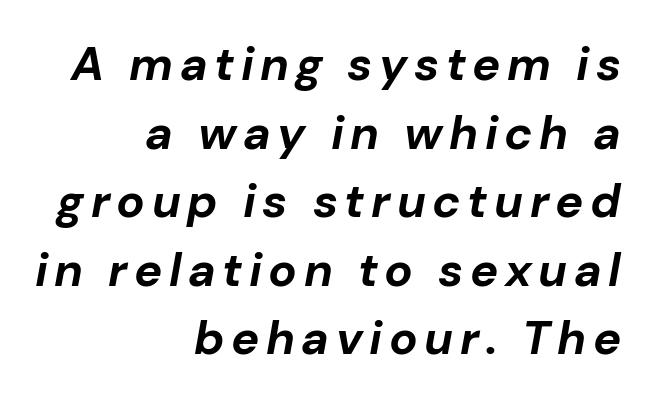
Q: Is the text bold? A: Yes.
Q: Is the text italic (slanted)? A: Yes, it leans right by about 10 degrees.
Q: Is the text underlined? A: No.
Q: How is the paragraph aligned? A: Right-aligned.
Q: Is the spacing between lines tight, normal or loose? A: Normal.
Q: Width (condensed, normal, or wide)? A: Normal.
Q: Stroke contrast? A: Low.
Q: x-height? A: Medium.
Q: Monospaced? A: No.
